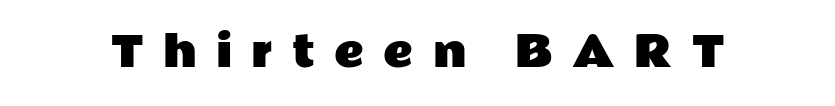
Q: Is the text italic (slanted)? A: No, it is upright.
Q: Is the typeface a serif or a sans-serif typeface? A: Sans-serif.
Q: Is the text underlined? A: No.
Q: Is the spacing between letters normal or unusually wide? A: Unusually wide.
Q: Width (condensed, normal, or wide)? A: Wide.
Q: Stroke contrast? A: Low.
Q: x-height? A: Medium.
Q: Monospaced? A: No.
